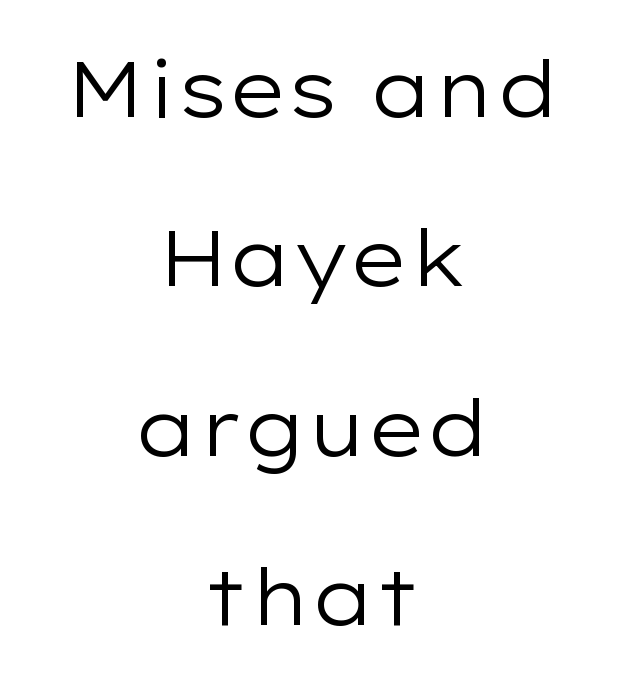
{"serif": "no", "italic": "no", "bold": "no", "weight": "regular", "width": "wide", "stroke_contrast": "low", "x_height": "medium", "monospaced": "no", "underline": "no", "align": "center", "line_spacing": "loose", "line_spacing_ratio": 2.17, "letter_spacing": "normal", "letter_spacing_em": 0.0, "glyph_px": 78}
